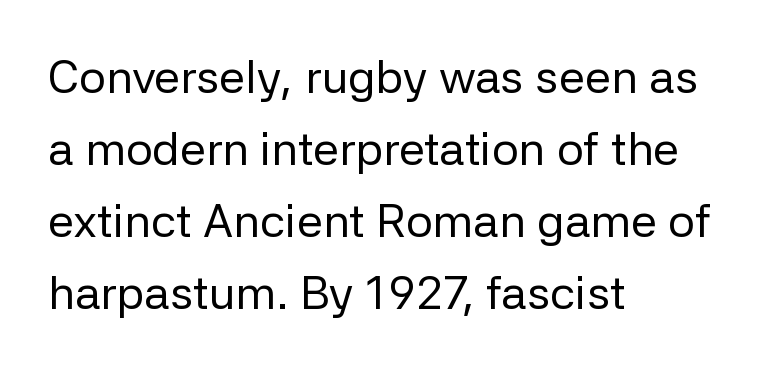
The image shows 47 px regular-weight sans-serif type, upright; set left-aligned, normal line spacing (1.53x), normal letter spacing, not underlined; low stroke contrast and a medium x-height.
